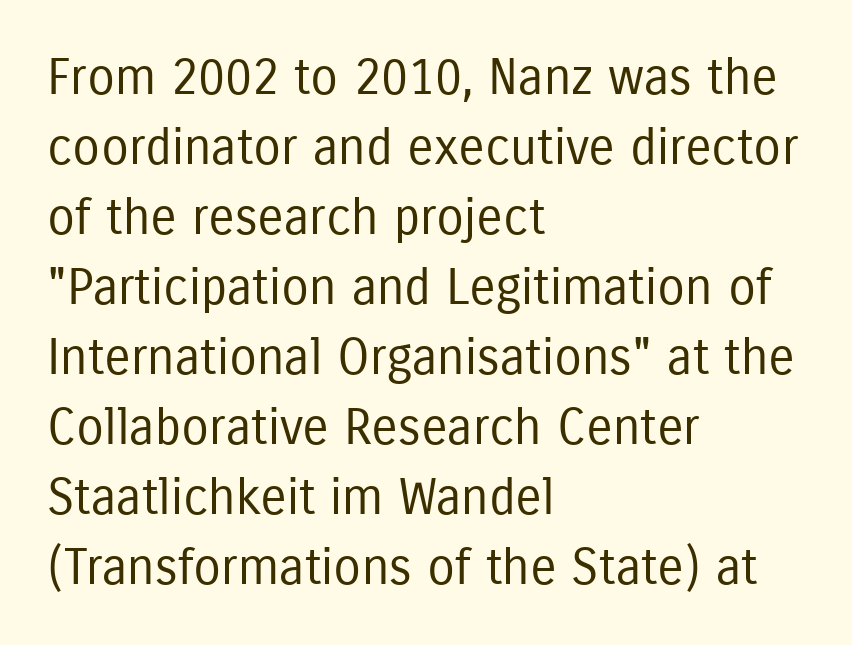
{"serif": "no", "italic": "no", "bold": "no", "weight": "regular", "width": "condensed", "stroke_contrast": "low", "x_height": "medium", "monospaced": "no", "underline": "no", "align": "left", "line_spacing": "normal", "line_spacing_ratio": 1.4, "letter_spacing": "normal", "letter_spacing_em": 0.0, "glyph_px": 50}
